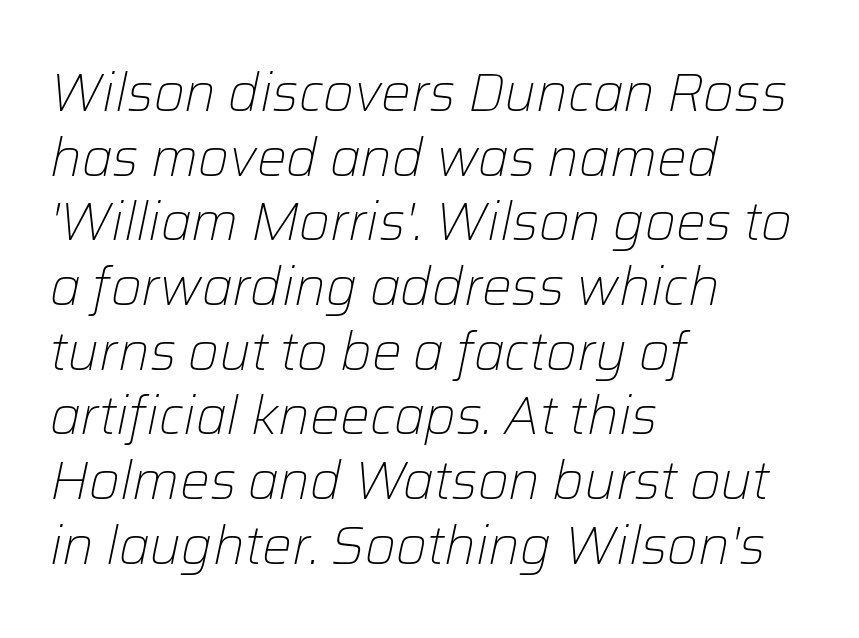
{"italic": "yes", "lean": "right", "slant_degrees": 12, "bold": "no", "weight": "light", "width": "normal", "stroke_contrast": "low", "x_height": "medium", "monospaced": "no", "underline": "no", "align": "left", "line_spacing_ratio": 1.22, "letter_spacing": "normal", "letter_spacing_em": 0.0, "glyph_px": 53}
